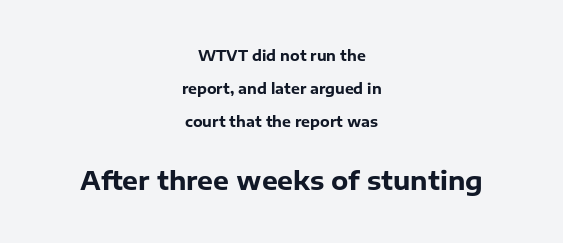
Q: Is the text bold? A: Yes.
Q: Is the text italic (slanted)? A: No, it is upright.
Q: Is the text underlined? A: No.
Q: How is the paragraph aligned? A: Centered.
Q: Is the spacing between letters normal or unusually wide? A: Normal.
Q: Is the spacing between lines tight, normal or loose? A: Loose.
Q: Which block of text is set in a larger size, the first (top) or the second (bottom)? A: The second (bottom) one.
